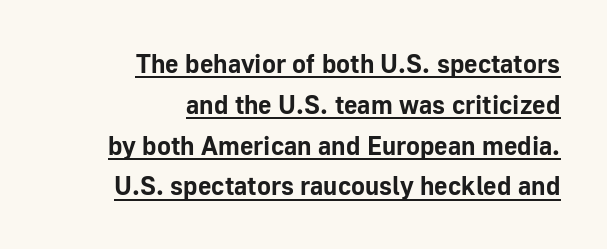
The image shows 26 px bold type, upright; set right-aligned, normal line spacing (1.57x), normal letter spacing, underlined.
